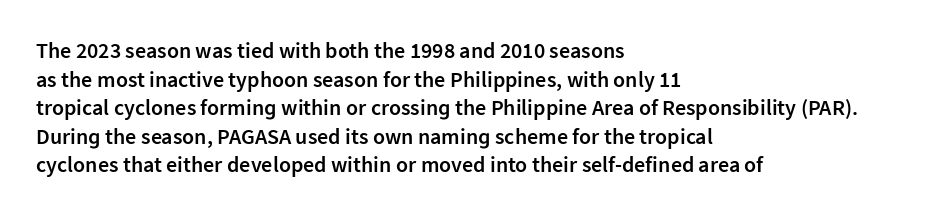
Q: Is the text bold? A: Semi-bold.
Q: Is the text italic (slanted)? A: No, it is upright.
Q: Is the text underlined? A: No.
Q: How is the paragraph aligned? A: Left-aligned.
Q: Is the spacing between letters normal or unusually wide? A: Normal.
Q: Is the spacing between lines tight, normal or loose? A: Normal.
